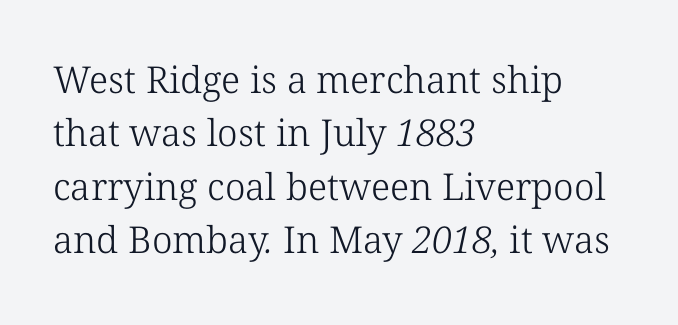
The image shows 37 px light serif type; set left-aligned, normal line spacing (1.44x), normal letter spacing, not underlined; low stroke contrast and a medium x-height.
